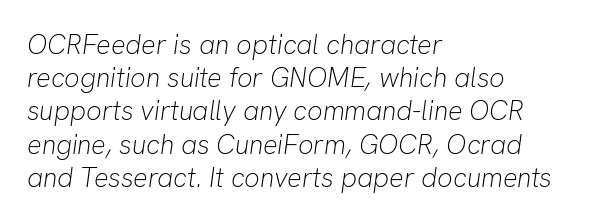
The face used here is rendered with its standard letterfit. Nothing heavy about these letters — not bold at all. Quick note: italic. Line beginnings align vertically; line endings do not. Quick note: underline off.
